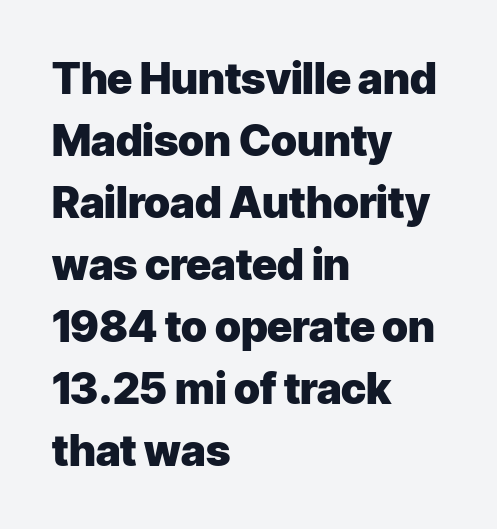
{"serif": "no", "italic": "no", "bold": "yes", "weight": "heavy", "width": "normal", "stroke_contrast": "low", "x_height": "medium", "monospaced": "no", "underline": "no", "align": "left", "line_spacing": "normal", "line_spacing_ratio": 1.44, "letter_spacing": "normal", "letter_spacing_em": 0.0, "glyph_px": 43}
